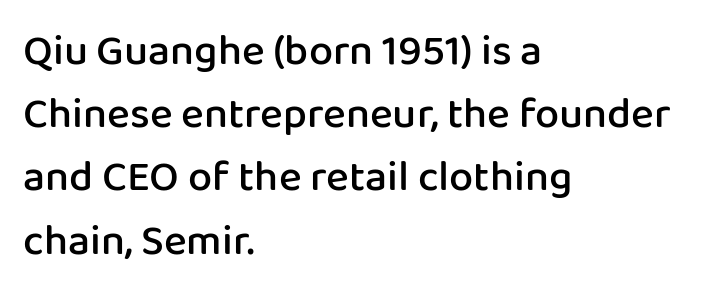
Q: Is the text bold? A: Semi-bold.
Q: Is the text italic (slanted)? A: No, it is upright.
Q: Is the typeface a serif or a sans-serif typeface? A: Sans-serif.
Q: Is the text underlined? A: No.
Q: How is the paragraph aligned? A: Left-aligned.
Q: Is the spacing between letters normal or unusually wide? A: Normal.
Q: Is the spacing between lines tight, normal or loose? A: Normal.
Q: Width (condensed, normal, or wide)? A: Normal.
Q: Stroke contrast? A: Low.
Q: x-height? A: Medium.
Q: Monospaced? A: No.
